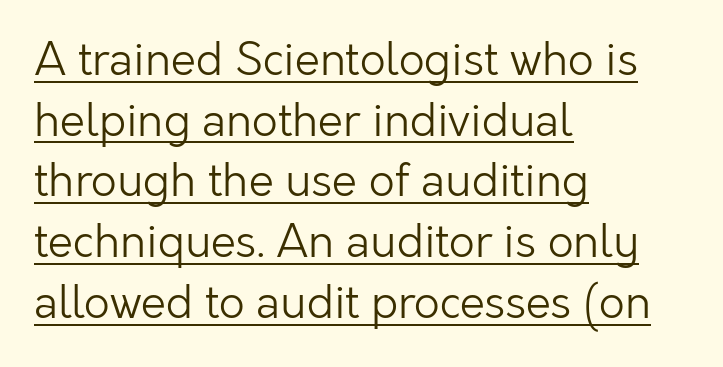
The image shows 45 px light sans-serif type, upright; set left-aligned, normal line spacing (1.35x), normal letter spacing, underlined; low stroke contrast and a medium x-height.
